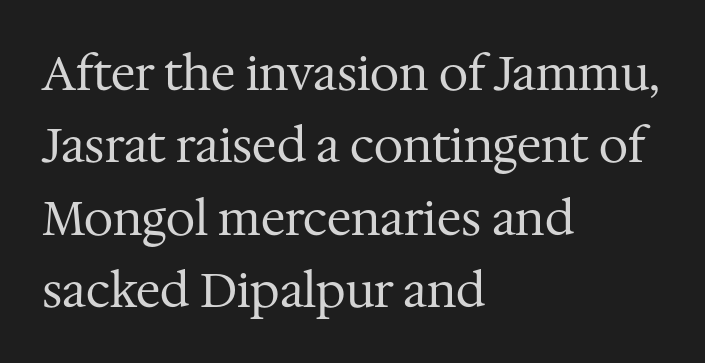
{"serif": "yes", "italic": "no", "bold": "no", "weight": "regular", "width": "normal", "stroke_contrast": "medium", "x_height": "medium", "monospaced": "no", "underline": "no", "align": "left", "line_spacing": "normal", "line_spacing_ratio": 1.54, "letter_spacing": "normal", "letter_spacing_em": 0.0, "glyph_px": 47}
